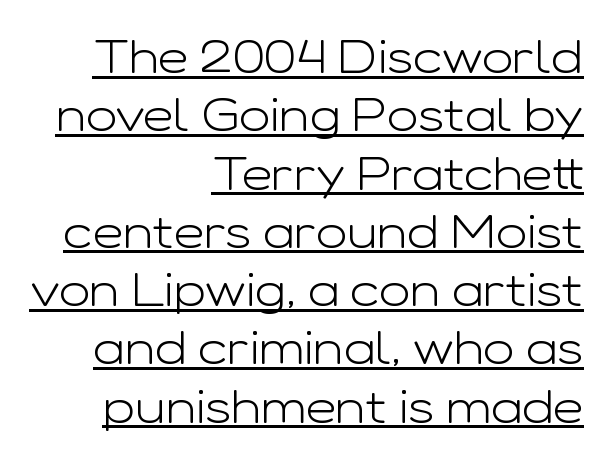
The image shows 47 px light, wide sans-serif type, upright; set right-aligned, line spacing 1.24x, normal letter spacing, underlined; low stroke contrast and a medium x-height.
